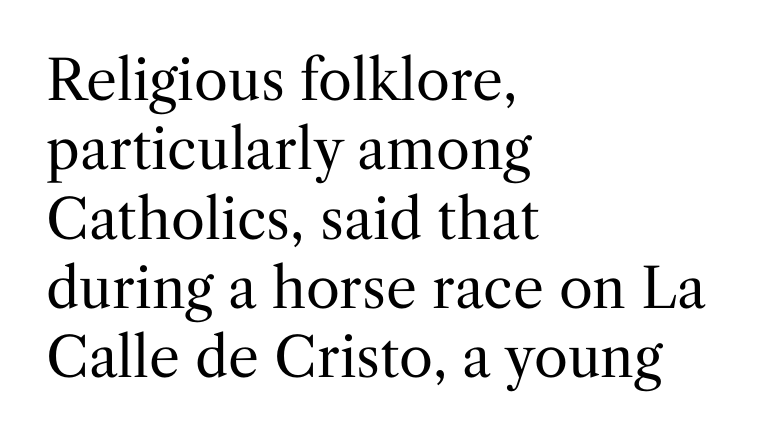
Q: Is the text bold? A: No.
Q: Is the text italic (slanted)? A: No, it is upright.
Q: Is the typeface a serif or a sans-serif typeface? A: Serif.
Q: Is the text underlined? A: No.
Q: How is the paragraph aligned? A: Left-aligned.
Q: Is the spacing between letters normal or unusually wide? A: Normal.
Q: Is the spacing between lines tight, normal or loose? A: Normal.
Q: Width (condensed, normal, or wide)? A: Normal.
Q: Stroke contrast? A: Medium.
Q: x-height? A: Medium.
Q: Monospaced? A: No.
